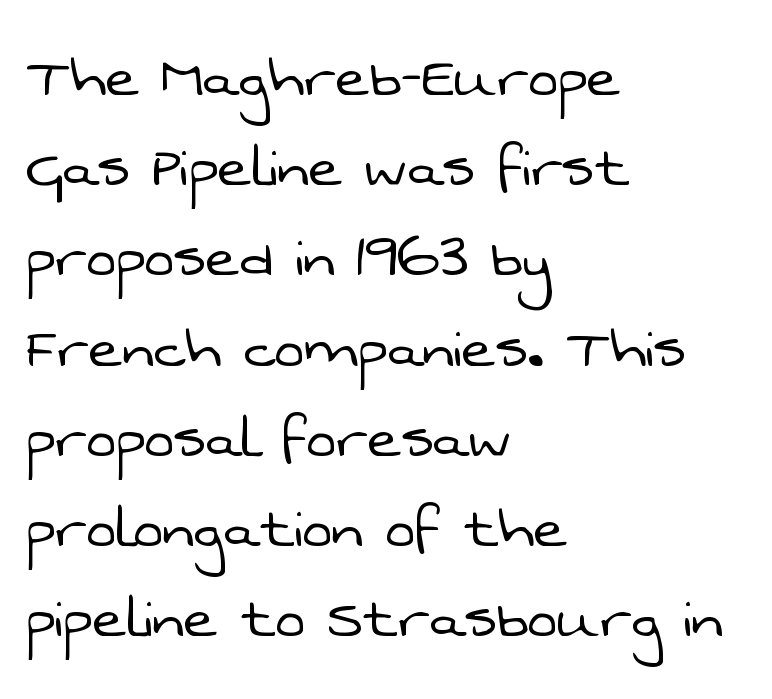
Q: Is the text bold? A: No.
Q: Is the typeface a serif or a sans-serif typeface? A: Sans-serif.
Q: Is the text underlined? A: No.
Q: How is the paragraph aligned? A: Left-aligned.
Q: Is the spacing between letters normal or unusually wide? A: Normal.
Q: Is the spacing between lines tight, normal or loose? A: Normal.
Q: Width (condensed, normal, or wide)? A: Normal.
Q: Stroke contrast? A: Low.
Q: x-height? A: Medium.
Q: Monospaced? A: No.
